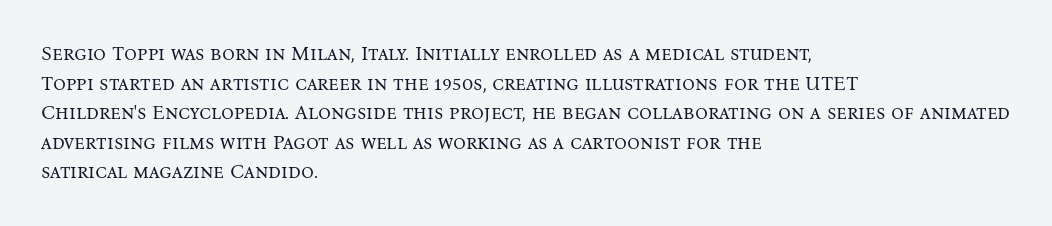
The image shows 20 px text type, upright; set left-aligned, normal line spacing (1.48x), normal letter spacing, not underlined.
